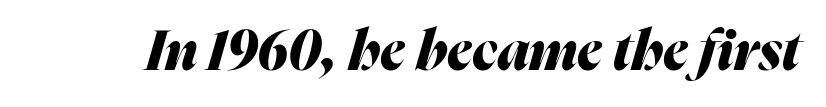
Does the weight exceed regular? Yes, all the way to bold. Each letter keeps its own natural width here, so spacing adapts to shape. It's the slanting kind of type. Type without underlining. Words appear dense and cohesive because spacing is normal.
